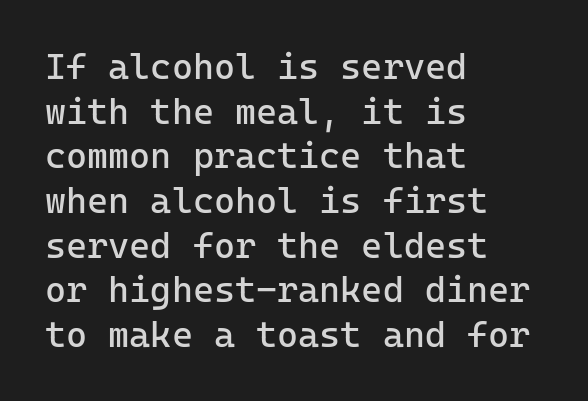
{"serif": "no", "italic": "no", "bold": "no", "weight": "regular", "width": "normal", "stroke_contrast": "low", "x_height": "medium", "monospaced": "yes", "underline": "no", "align": "left", "line_spacing_ratio": 1.24, "letter_spacing": "normal", "letter_spacing_em": 0.0, "glyph_px": 36}
